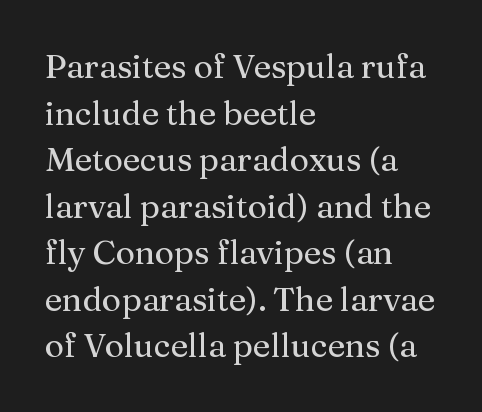
Q: Is the text italic (slanted)? A: No, it is upright.
Q: Is the typeface a serif or a sans-serif typeface? A: Serif.
Q: Is the text underlined? A: No.
Q: How is the paragraph aligned? A: Left-aligned.
Q: Is the spacing between letters normal or unusually wide? A: Normal.
Q: Is the spacing between lines tight, normal or loose? A: Normal.
Q: Width (condensed, normal, or wide)? A: Normal.
Q: Stroke contrast? A: Medium.
Q: x-height? A: Medium.
Q: Monospaced? A: No.
